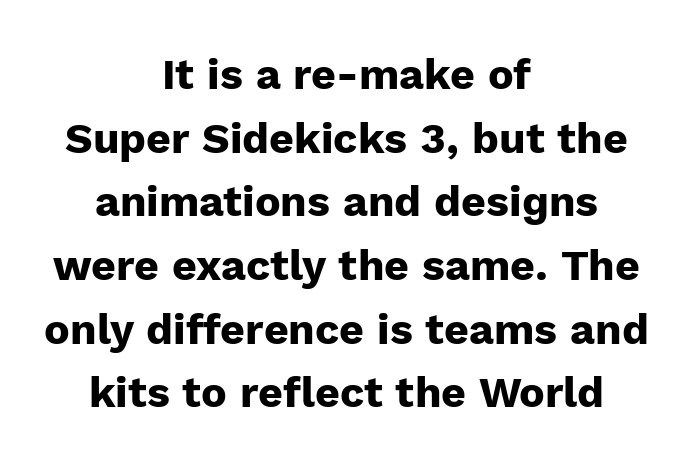
The image shows 43 px heavy sans-serif type, upright; set centered, normal line spacing (1.48x), normal letter spacing, not underlined; low stroke contrast and a medium x-height.
